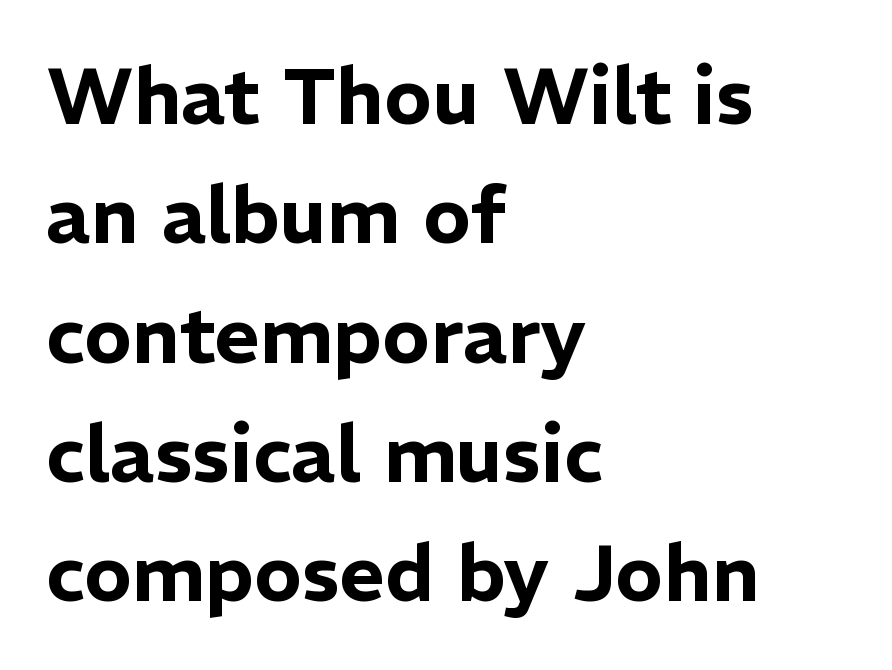
Q: Is the text italic (slanted)? A: No, it is upright.
Q: Is the typeface a serif or a sans-serif typeface? A: Sans-serif.
Q: Is the text underlined? A: No.
Q: How is the paragraph aligned? A: Left-aligned.
Q: Is the spacing between letters normal or unusually wide? A: Normal.
Q: Is the spacing between lines tight, normal or loose? A: Normal.
Q: Width (condensed, normal, or wide)? A: Normal.
Q: Stroke contrast? A: Low.
Q: x-height? A: Medium.
Q: Monospaced? A: No.
